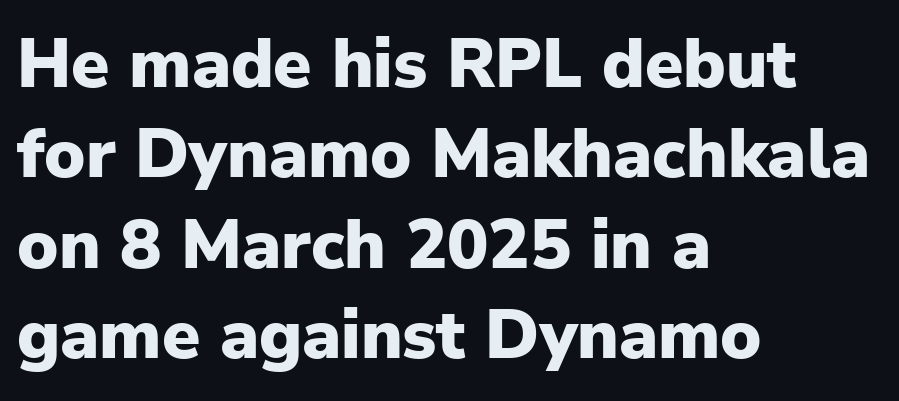
Q: Is the text bold? A: Yes.
Q: Is the text italic (slanted)? A: No, it is upright.
Q: Is the typeface a serif or a sans-serif typeface? A: Sans-serif.
Q: Is the text underlined? A: No.
Q: How is the paragraph aligned? A: Left-aligned.
Q: Is the spacing between letters normal or unusually wide? A: Normal.
Q: Is the spacing between lines tight, normal or loose? A: Normal.
Q: Width (condensed, normal, or wide)? A: Normal.
Q: Stroke contrast? A: Low.
Q: x-height? A: Medium.
Q: Monospaced? A: No.
